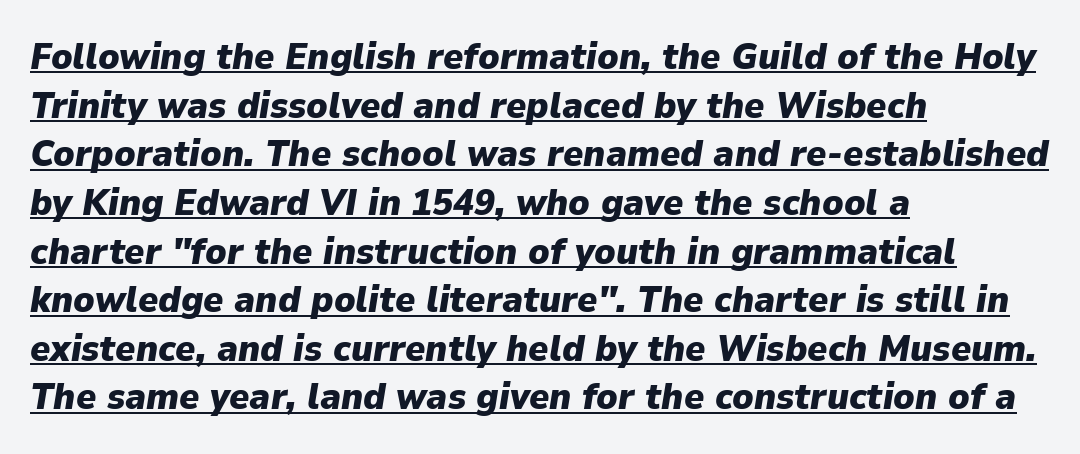
{"italic": "yes", "lean": "right", "slant_degrees": 9, "bold": "yes", "weight": "heavy", "width": "normal", "stroke_contrast": "low", "x_height": "medium", "monospaced": "no", "underline": "yes", "align": "left", "line_spacing": "normal", "line_spacing_ratio": 1.28, "letter_spacing": "normal", "letter_spacing_em": 0.0, "glyph_px": 38}
